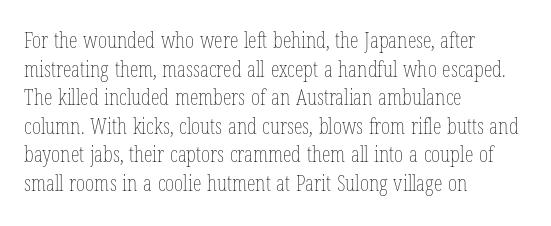
{"italic": "no", "bold": "no", "underline": "no", "align": "left", "line_spacing": "normal", "line_spacing_ratio": 1.3, "letter_spacing": "normal", "letter_spacing_em": 0.0, "glyph_px": 22}
